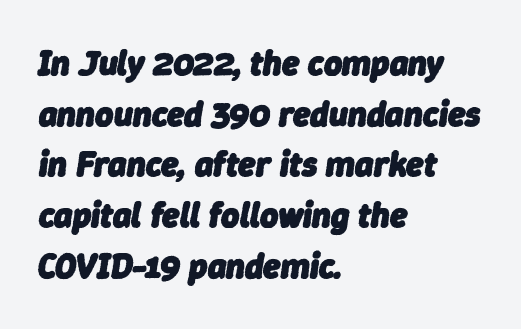
{"italic": "yes", "lean": "right", "slant_degrees": 9, "bold": "yes", "weight": "heavy", "width": "normal", "stroke_contrast": "low", "x_height": "medium", "monospaced": "no", "underline": "no", "align": "left", "line_spacing": "normal", "line_spacing_ratio": 1.45, "letter_spacing": "normal", "letter_spacing_em": 0.0, "glyph_px": 35}
